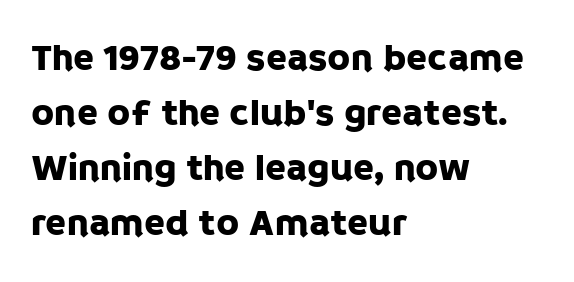
The image shows 38 px sans-serif type, upright; set left-aligned, normal line spacing (1.45x), normal letter spacing, not underlined; low stroke contrast and a large x-height.
